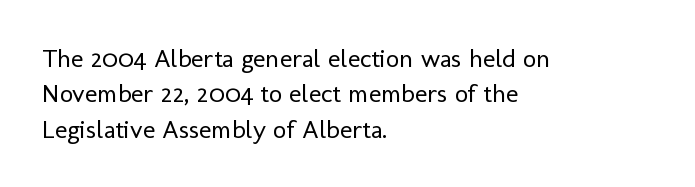
{"italic": "no", "bold": "no", "underline": "no", "align": "left", "line_spacing": "normal", "line_spacing_ratio": 1.36, "letter_spacing": "normal", "letter_spacing_em": 0.0, "glyph_px": 26}
